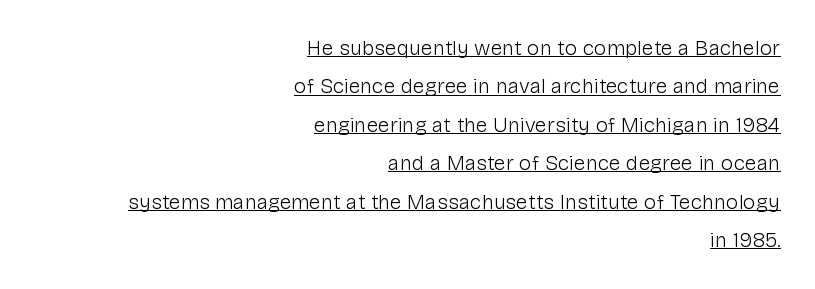
Nothing unusual about the tracking: characters are spaced as the font intends. Stems and bowls with no extra thickness — not bold. Notice how the stems are strictly vertical — no italics here. These characters rest on top of a visible drawn line.
